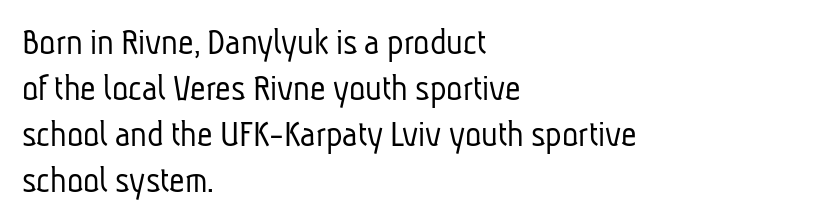
Q: Is the text bold? A: No.
Q: Is the typeface a serif or a sans-serif typeface? A: Sans-serif.
Q: Is the text underlined? A: No.
Q: How is the paragraph aligned? A: Left-aligned.
Q: Is the spacing between letters normal or unusually wide? A: Normal.
Q: Width (condensed, normal, or wide)? A: Condensed.
Q: Stroke contrast? A: Low.
Q: x-height? A: Medium.
Q: Monospaced? A: No.
